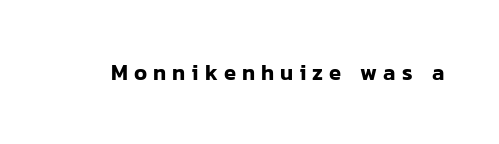
{"italic": "no", "underline": "no", "letter_spacing": "wide", "letter_spacing_em": 0.27, "glyph_px": 22}
